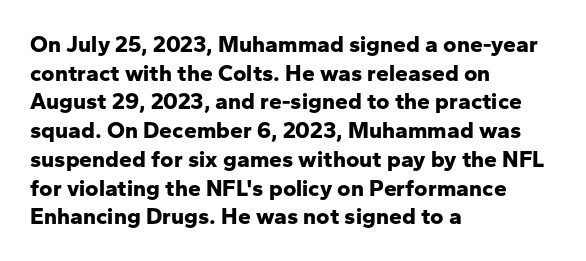
The image shows 23 px bold type, upright; set left-aligned, normal line spacing (1.25x), normal letter spacing, not underlined.
